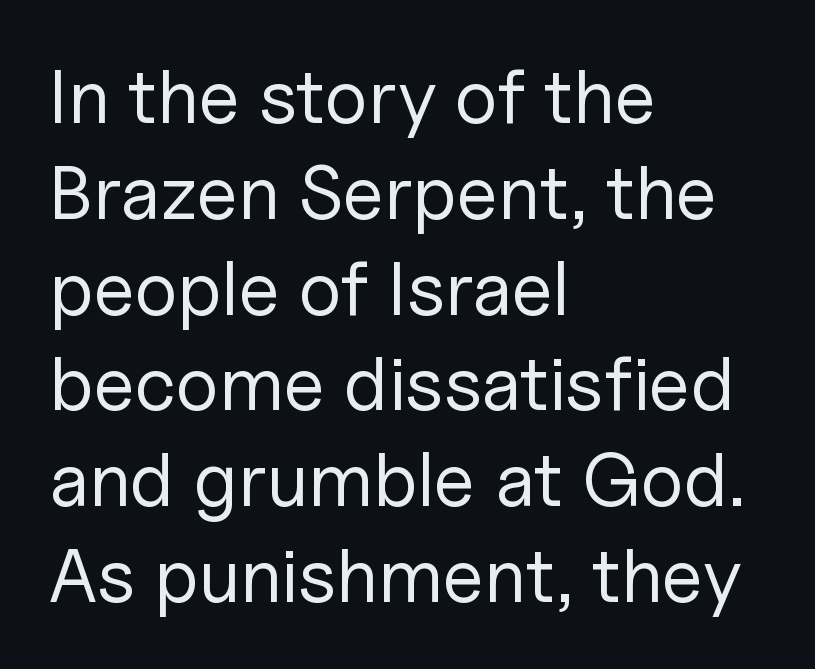
Q: Is the text bold? A: No.
Q: Is the text italic (slanted)? A: No, it is upright.
Q: Is the typeface a serif or a sans-serif typeface? A: Sans-serif.
Q: Is the text underlined? A: No.
Q: How is the paragraph aligned? A: Left-aligned.
Q: Is the spacing between letters normal or unusually wide? A: Normal.
Q: Is the spacing between lines tight, normal or loose? A: Normal.
Q: Width (condensed, normal, or wide)? A: Normal.
Q: Stroke contrast? A: Low.
Q: x-height? A: Medium.
Q: Monospaced? A: No.
